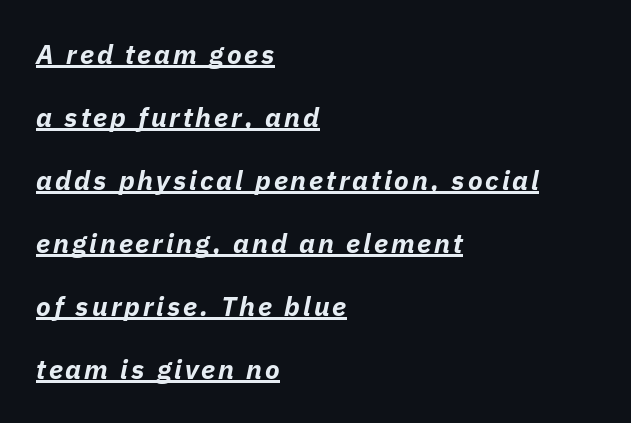
The image shows 27 px bold type, italic (leaning right); set left-aligned, loose line spacing (2.33x), underlined.
